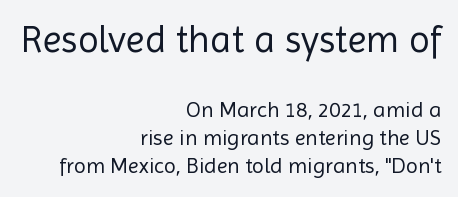
The image shows 38 px regular-weight sans-serif type, upright; set right-aligned, normal line spacing (1.28x), normal letter spacing, not underlined; the first (top) block is 1.73x larger; a medium x-height.
